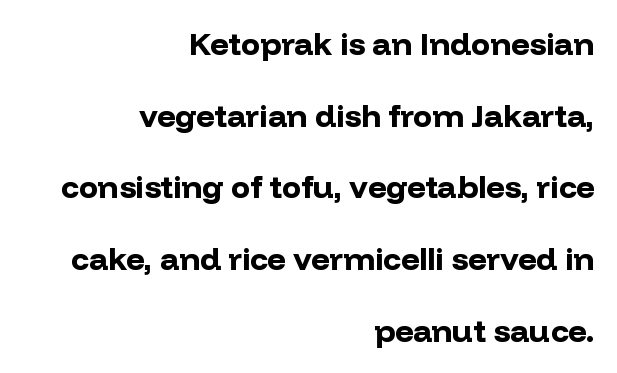
Q: Is the text bold? A: Yes.
Q: Is the text italic (slanted)? A: No, it is upright.
Q: Is the typeface a serif or a sans-serif typeface? A: Sans-serif.
Q: Is the text underlined? A: No.
Q: How is the paragraph aligned? A: Right-aligned.
Q: Is the spacing between letters normal or unusually wide? A: Normal.
Q: Is the spacing between lines tight, normal or loose? A: Loose.
Q: Width (condensed, normal, or wide)? A: Normal.
Q: Stroke contrast? A: Low.
Q: x-height? A: Medium.
Q: Monospaced? A: No.
